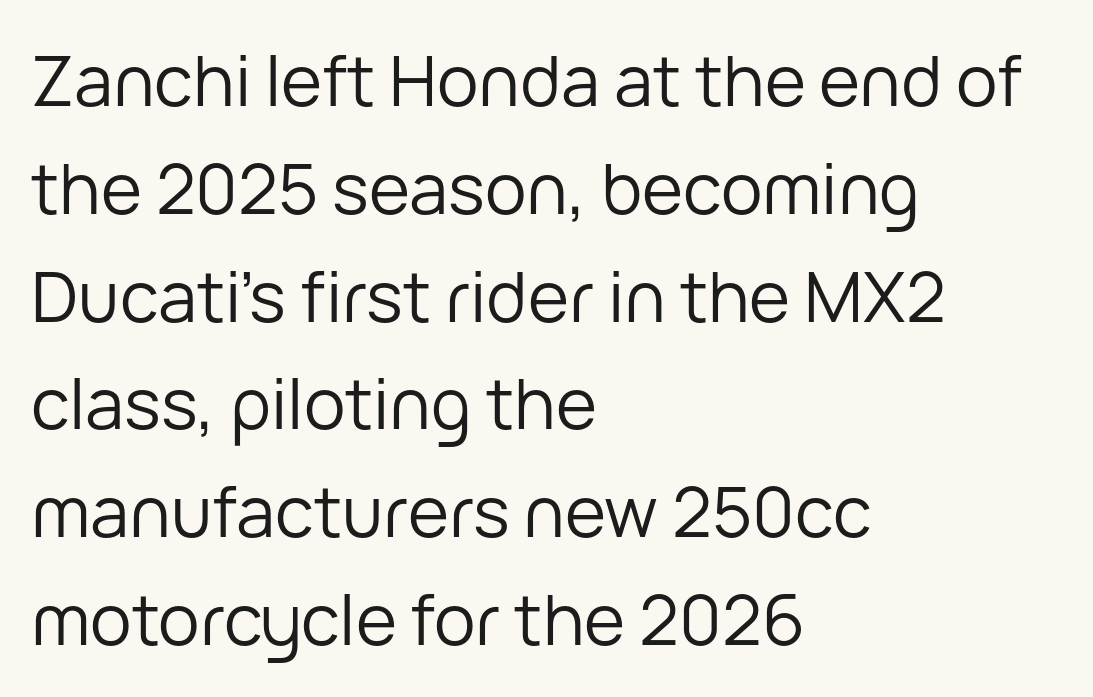
The text block is weighted toward the left margin, trailing off unevenly rightward. Weight: regular or lighter. Italic? Not at all — the glyphs are vertical. Classification — sans serif. The rendering uses natural spacing where letterforms have individual widths. Characters follow at the spacing the type designer built in.
